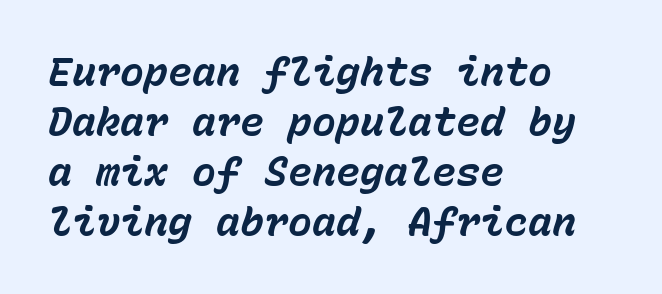
The image shows 40 px bold type, italic (leaning right), monospaced; set left-aligned, normal line spacing (1.25x), normal letter spacing, not underlined; low stroke contrast and a medium x-height.
